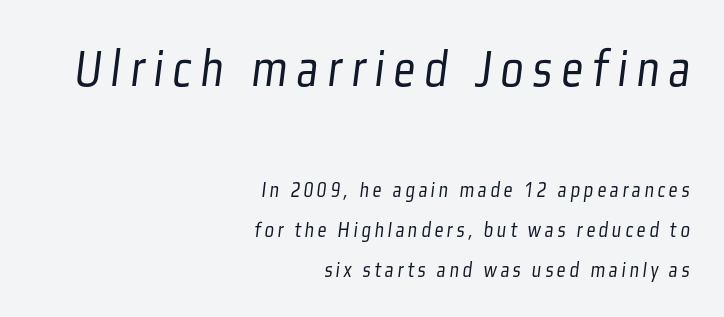
The image shows 54 px light, condensed sans-serif type; set right-aligned, line spacing 1.81x, not underlined; the first (top) block is 2.45x larger; low stroke contrast and a medium x-height.
